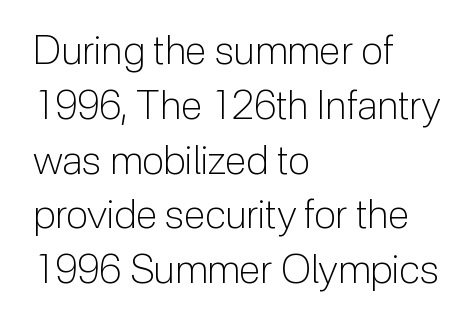
The image shows 40 px light sans-serif type, upright; set left-aligned, normal line spacing (1.37x), normal letter spacing, not underlined; low stroke contrast and a medium x-height.
